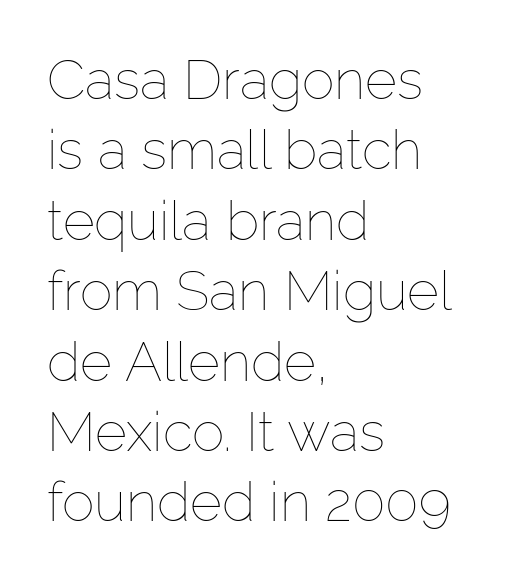
The image shows 55 px thin type, upright; set left-aligned, normal line spacing (1.28x), normal letter spacing, not underlined; low stroke contrast and a medium x-height.
